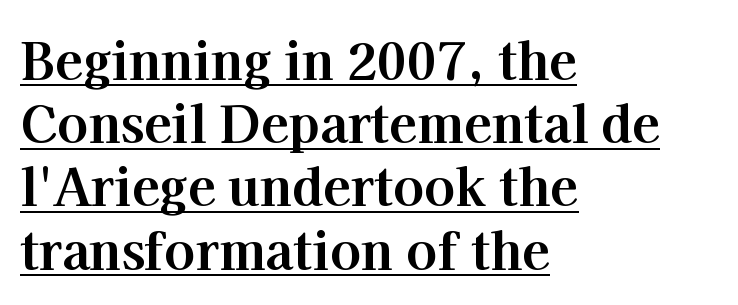
Q: Is the text bold? A: Yes.
Q: Is the text italic (slanted)? A: No, it is upright.
Q: Is the typeface a serif or a sans-serif typeface? A: Serif.
Q: Is the text underlined? A: Yes.
Q: How is the paragraph aligned? A: Left-aligned.
Q: Is the spacing between letters normal or unusually wide? A: Normal.
Q: Width (condensed, normal, or wide)? A: Normal.
Q: Stroke contrast? A: High.
Q: x-height? A: Medium.
Q: Monospaced? A: No.
